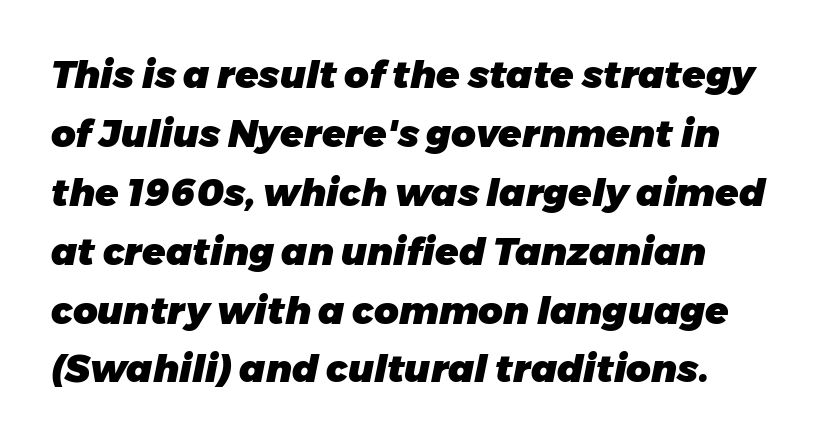
The letters are bold, with thick, heavy strokes. The glyphs are unaccompanied by any horizontal stroke below them. Varying glyph widths throughout — classic text-font behaviour. A normal amount of white space separates one row of letters from the next. These lines keep a tight, regular rhythm from letter to letter. Italic? Definitely — the glyphs are oblique.
